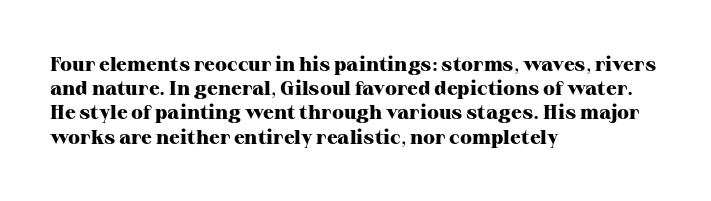
Descenders hang freely into open space. The paragraph has a hard left edge and a soft right edge. It's the straight-up-and-down kind of type. Observe the ordinary spacing: letters are neighbours, not strangers. Weight check: bold — yes, fully.
